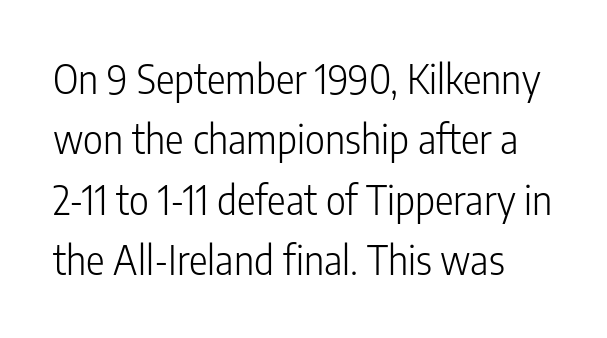
The image shows 39 px light, condensed sans-serif type, upright; set normal line spacing (1.55x), normal letter spacing, not underlined; low stroke contrast and a medium x-height.
